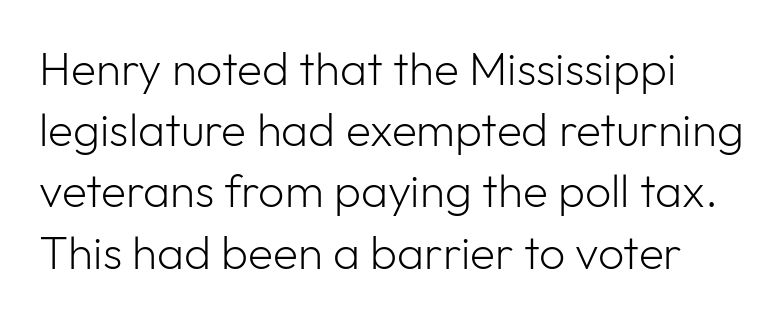
{"serif": "no", "italic": "no", "bold": "no", "weight": "light", "width": "normal", "stroke_contrast": "low", "x_height": "medium", "monospaced": "no", "underline": "no", "line_spacing": "normal", "line_spacing_ratio": 1.33, "letter_spacing": "normal", "letter_spacing_em": 0.0, "glyph_px": 46}
